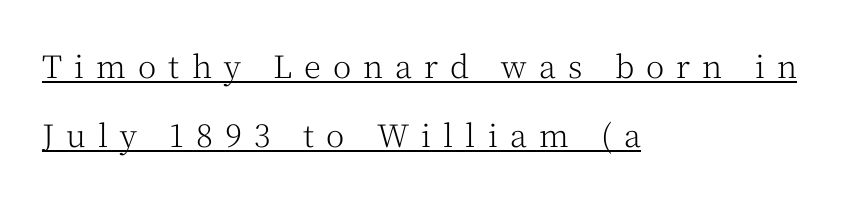
Q: Is the text bold? A: No.
Q: Is the text italic (slanted)? A: No, it is upright.
Q: Is the typeface a serif or a sans-serif typeface? A: Serif.
Q: Is the text underlined? A: Yes.
Q: How is the paragraph aligned? A: Left-aligned.
Q: Is the spacing between letters normal or unusually wide? A: Unusually wide.
Q: Is the spacing between lines tight, normal or loose? A: Loose.
Q: Width (condensed, normal, or wide)? A: Normal.
Q: Stroke contrast? A: Medium.
Q: x-height? A: Medium.
Q: Monospaced? A: No.
